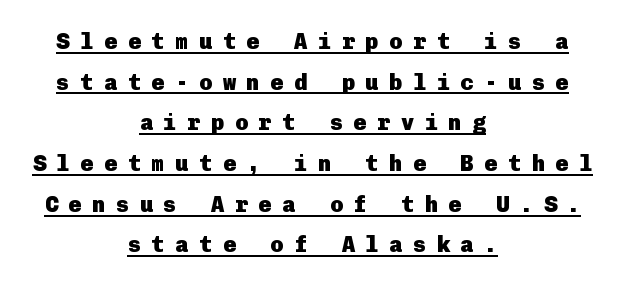
{"italic": "no", "bold": "yes", "underline": "yes", "align": "center", "line_spacing_ratio": 1.85, "letter_spacing": "wide", "letter_spacing_em": 0.48, "glyph_px": 22}
